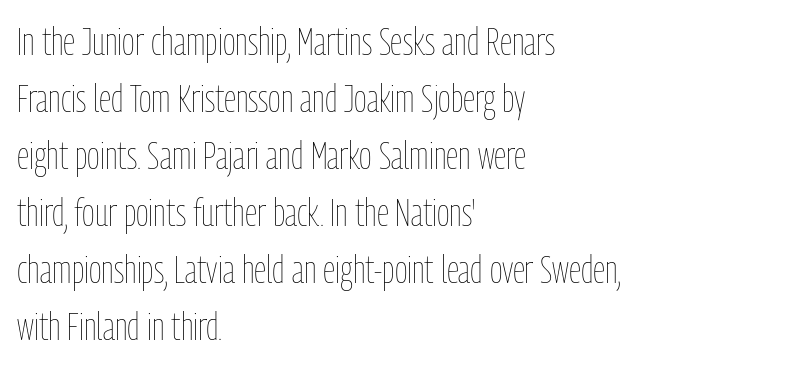
Compared with a centered layout, this one pins lines to the left instead. The glyphs are unaccompanied by any horizontal stroke below them. Rendered with straight, roman letterforms. Stroke mass is kept to a normal reading level or below.
